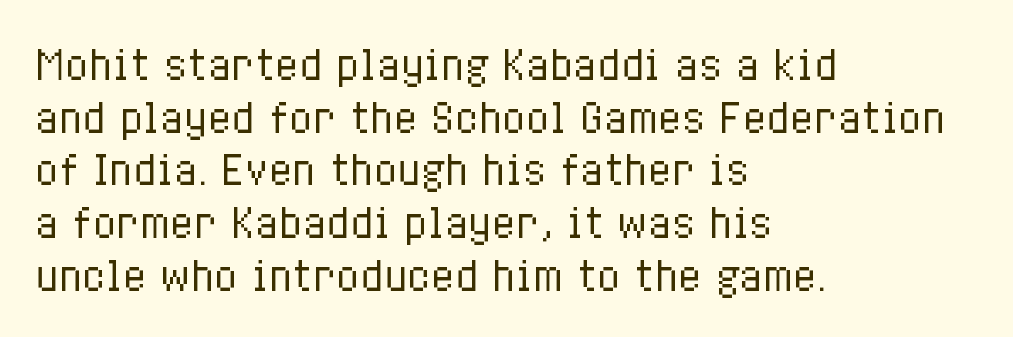
Has an underline been added? It has not. Inter-character spacing is left at the font's built-in metrics. Note the varied advance widths — an 'i' is clearly narrower than an 'm'. Is there any slant? The stems are plumb. Each line starts at the same left margin while the right side varies. The typesetting does not lean heavy: it is not bold.
